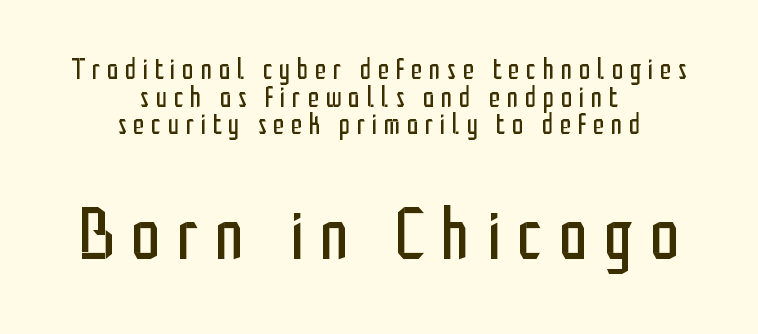
The font's upright variant was chosen for this text. A quiet, ordinary-to-light weight characterises the typeface. Size hierarchy here favors the trailing block over the leading one. These lines are centered, leaving both edges ragged.
